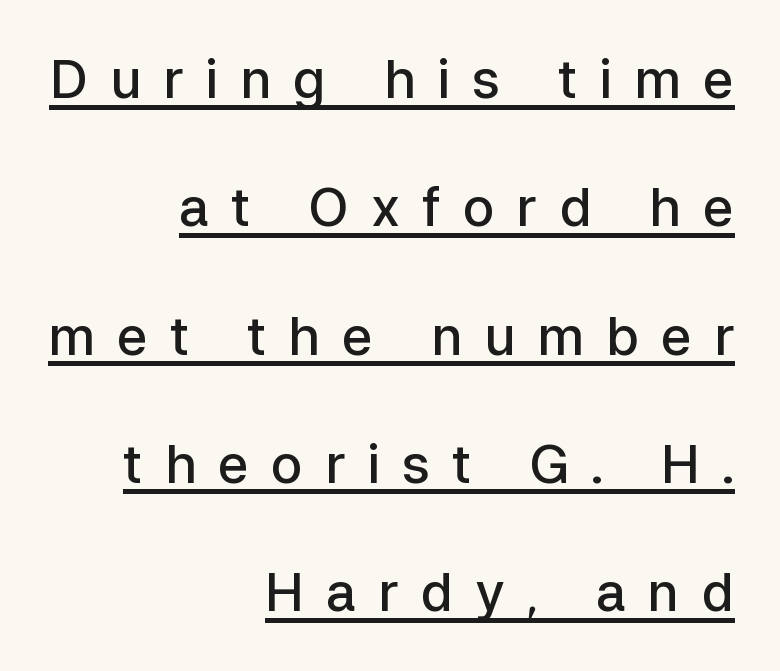
{"serif": "no", "italic": "no", "bold": "semi", "weight": "semibold", "width": "normal", "stroke_contrast": "low", "x_height": "medium", "monospaced": "no", "underline": "yes", "align": "right", "line_spacing": "loose", "line_spacing_ratio": 2.42, "letter_spacing": "wide", "letter_spacing_em": 0.41, "glyph_px": 53}
